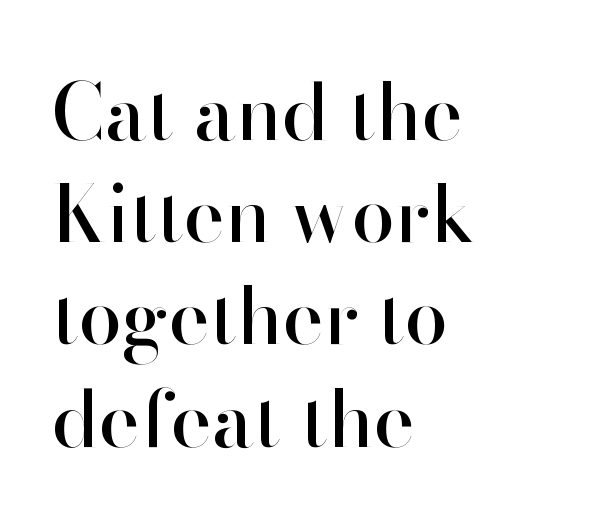
{"serif": "no", "italic": "no", "width": "normal", "stroke_contrast": "high", "x_height": "small", "monospaced": "no", "underline": "no", "align": "left", "line_spacing": "normal", "line_spacing_ratio": 1.31, "letter_spacing": "normal", "letter_spacing_em": 0.0, "glyph_px": 78}
